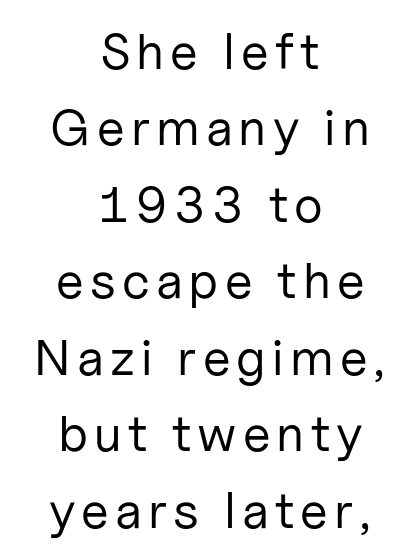
Q: Is the text bold? A: No.
Q: Is the text italic (slanted)? A: No, it is upright.
Q: Is the typeface a serif or a sans-serif typeface? A: Sans-serif.
Q: Is the text underlined? A: No.
Q: How is the paragraph aligned? A: Centered.
Q: Is the spacing between lines tight, normal or loose? A: Normal.
Q: Width (condensed, normal, or wide)? A: Normal.
Q: Stroke contrast? A: Low.
Q: x-height? A: Medium.
Q: Monospaced? A: No.
